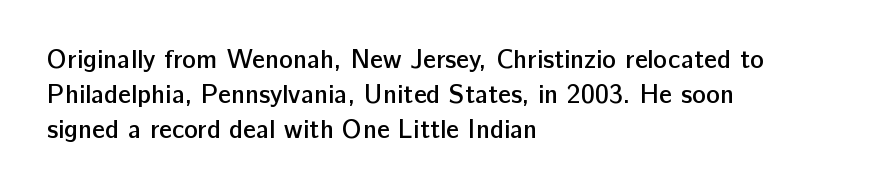
These words are printed semibold, heavier than regular yet not bold. If you measured baseline to baseline, you'd find a middling distance. Upright lettering throughout. Plain, unruled lines of type. Characters follow at the spacing the type designer built in. The lines in this sample share a left origin and differ only in where they stop.
